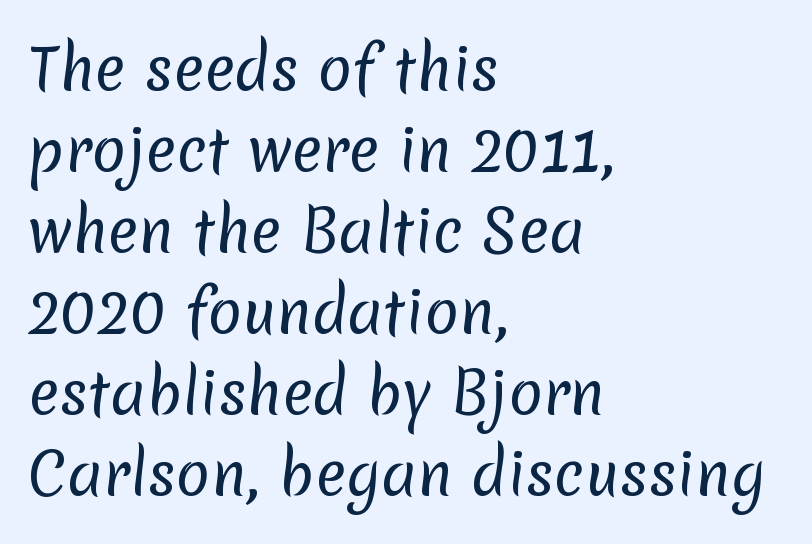
Students, observe: this is what conventionally led text looks like. This sample has the flowing, uneven cadence of proportional lettering. No chunkiness to these letters — they're not bold. Nope, no serifs anywhere on these letters. The face used here is rendered with its standard letterfit.
